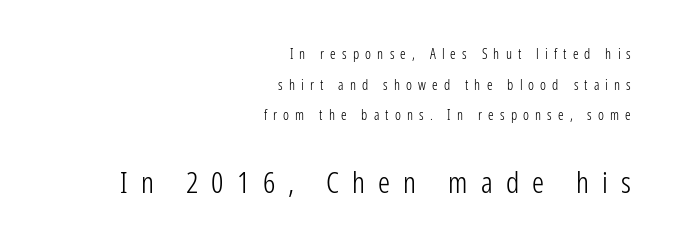
The image shows 30 px light, condensed sans-serif type, upright; set right-aligned, loose line spacing (2.18x), unusually wide letter spacing (+0.44 em), not underlined; the second (bottom) block is 2.14x larger; low stroke contrast and a medium x-height.
